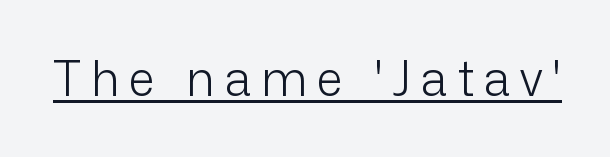
The image shows 48 px light sans-serif type, upright; set unusually wide letter spacing (+0.21 em), underlined; low stroke contrast and a medium x-height.
